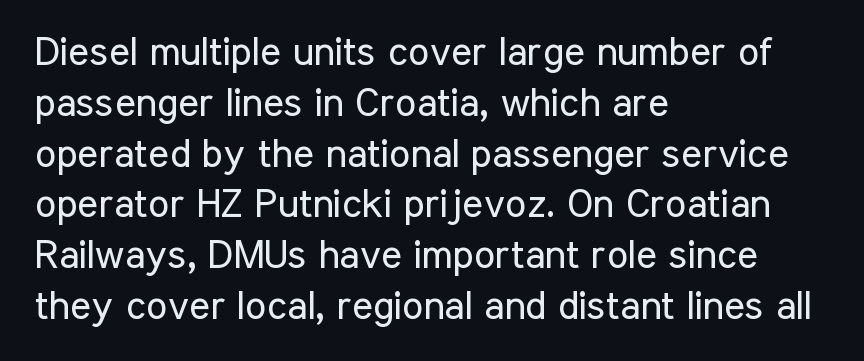
Q: Is the text bold? A: No.
Q: Is the text italic (slanted)? A: No, it is upright.
Q: Is the typeface a serif or a sans-serif typeface? A: Sans-serif.
Q: Is the text underlined? A: No.
Q: How is the paragraph aligned? A: Left-aligned.
Q: Is the spacing between letters normal or unusually wide? A: Normal.
Q: Is the spacing between lines tight, normal or loose? A: Normal.
Q: Width (condensed, normal, or wide)? A: Condensed.
Q: Stroke contrast? A: Low.
Q: x-height? A: Medium.
Q: Monospaced? A: No.
